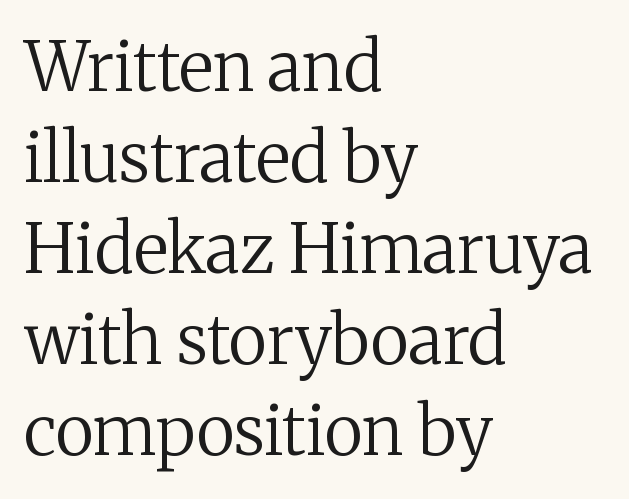
Q: Is the text bold? A: No.
Q: Is the text italic (slanted)? A: No, it is upright.
Q: Is the typeface a serif or a sans-serif typeface? A: Serif.
Q: Is the text underlined? A: No.
Q: How is the paragraph aligned? A: Left-aligned.
Q: Is the spacing between letters normal or unusually wide? A: Normal.
Q: Is the spacing between lines tight, normal or loose? A: Normal.
Q: Width (condensed, normal, or wide)? A: Normal.
Q: Stroke contrast? A: Medium.
Q: x-height? A: Medium.
Q: Monospaced? A: No.
